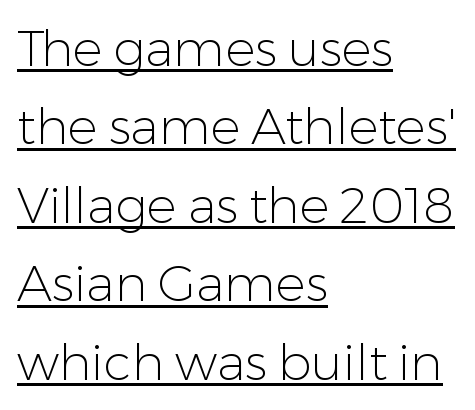
Visually the block forms a straight wall on the left and a jagged coastline on the right. The rendering uses natural spacing where letterforms have individual widths. The designer went with a sans here, leaving each stem footless. Observe the ordinary spacing: letters are neighbours, not strangers. Italic? Not at all — the glyphs are vertical.
